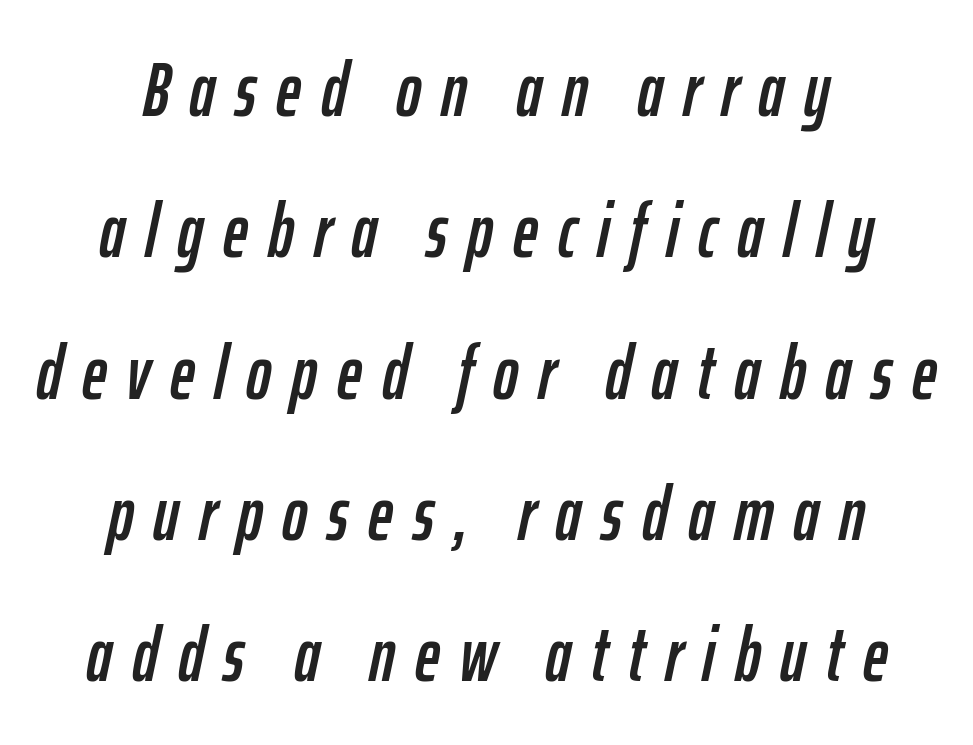
{"italic": "yes", "lean": "right", "slant_degrees": 12, "width": "condensed", "stroke_contrast": "low", "x_height": "medium", "monospaced": "no", "underline": "no", "align": "center", "line_spacing_ratio": 1.86, "letter_spacing": "wide", "letter_spacing_em": 0.26, "glyph_px": 76}
